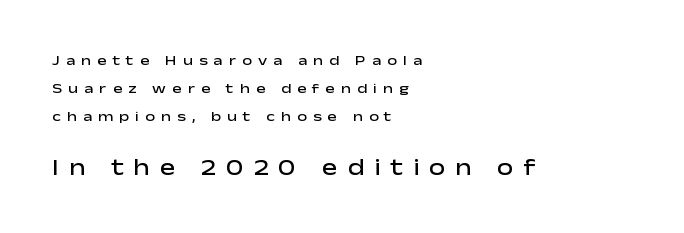
{"italic": "no", "bold": "semi", "underline": "no", "align": "left", "line_spacing": "loose", "line_spacing_ratio": 2.0, "letter_spacing": "wide", "letter_spacing_em": 0.43, "larger_block": "second", "size_ratio": 1.64, "glyph_px": 23}
